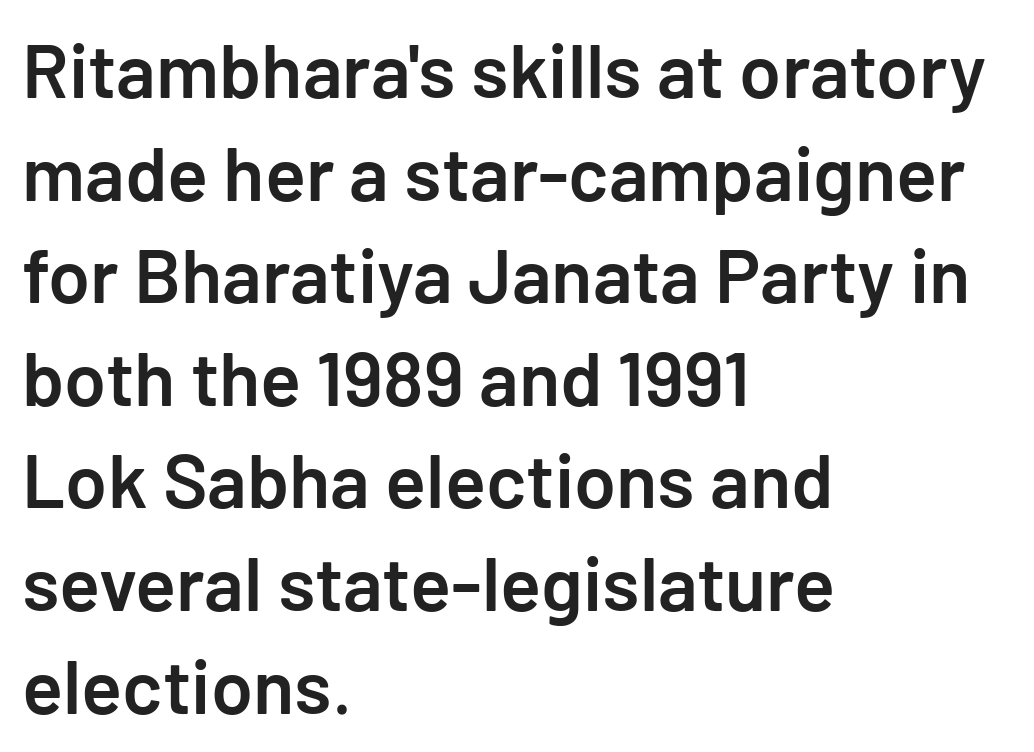
{"serif": "no", "italic": "no", "bold": "semi", "weight": "semibold", "width": "normal", "stroke_contrast": "low", "x_height": "medium", "underline": "no", "align": "left", "line_spacing": "normal", "line_spacing_ratio": 1.35, "letter_spacing": "normal", "letter_spacing_em": 0.0, "glyph_px": 76}
